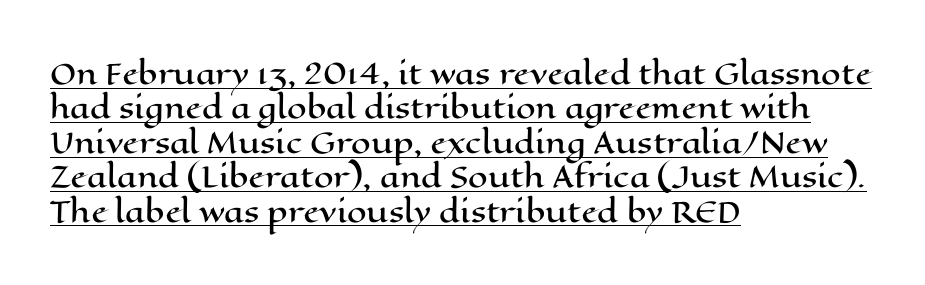
The image shows 28 px wide type, upright; set left-aligned, line spacing 1.23x, normal letter spacing, underlined; high stroke contrast and a medium x-height.
